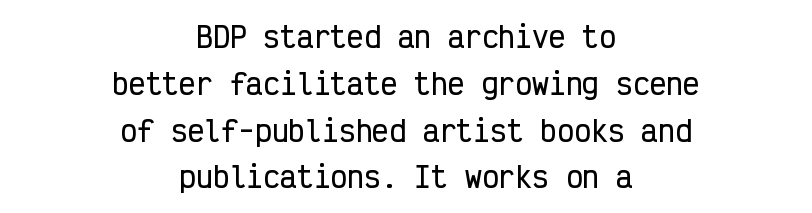
Unlike a traditional serif, this face leaves its strokes unadorned. Each line is balanced around a shared central axis. The line-height multiplier appears to be the usual default. These lines are rendered in a fixed-pitch font.
